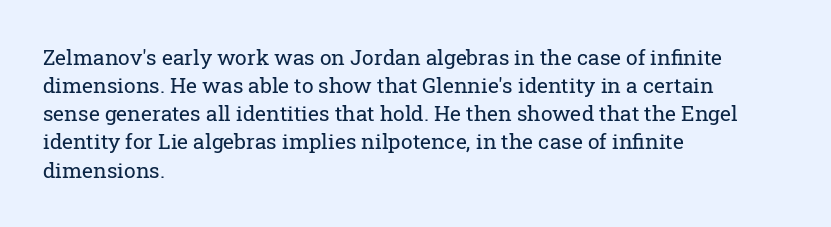
Q: Is the text bold? A: No.
Q: Is the text italic (slanted)? A: No, it is upright.
Q: Is the text underlined? A: No.
Q: How is the paragraph aligned? A: Left-aligned.
Q: Is the spacing between letters normal or unusually wide? A: Normal.
Q: Is the spacing between lines tight, normal or loose? A: Normal.
